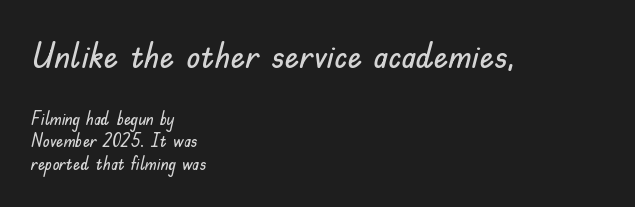
{"serif": "no", "width": "normal", "stroke_contrast": "low", "x_height": "small", "monospaced": "no", "underline": "no", "align": "left", "line_spacing": "normal", "line_spacing_ratio": 1.27, "letter_spacing": "normal", "letter_spacing_em": 0.0, "larger_block": "first", "size_ratio": 2.0, "glyph_px": 36}
